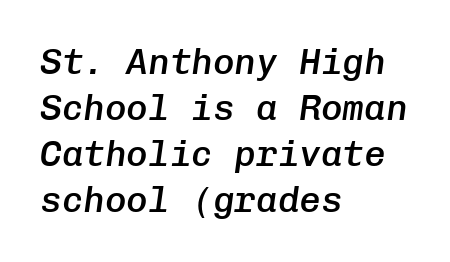
Q: Is the text bold? A: Semi-bold.
Q: Is the text italic (slanted)? A: Yes, it leans right by about 8 degrees.
Q: Is the text underlined? A: No.
Q: How is the paragraph aligned? A: Left-aligned.
Q: Is the spacing between letters normal or unusually wide? A: Normal.
Q: Is the spacing between lines tight, normal or loose? A: Normal.
Q: Width (condensed, normal, or wide)? A: Normal.
Q: Stroke contrast? A: Low.
Q: x-height? A: Medium.
Q: Monospaced? A: Yes.
